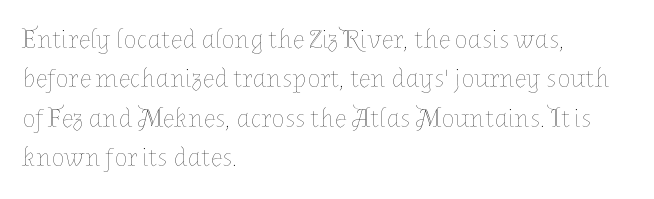
Q: Is the text bold? A: No.
Q: Is the text italic (slanted)? A: No, it is upright.
Q: Is the text underlined? A: No.
Q: How is the paragraph aligned? A: Left-aligned.
Q: Is the spacing between letters normal or unusually wide? A: Normal.
Q: Is the spacing between lines tight, normal or loose? A: Normal.
